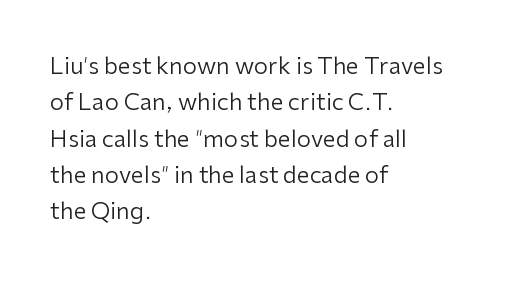
{"italic": "no", "bold": "no", "underline": "no", "align": "left", "line_spacing": "normal", "line_spacing_ratio": 1.58, "letter_spacing": "normal", "letter_spacing_em": 0.0, "glyph_px": 23}
